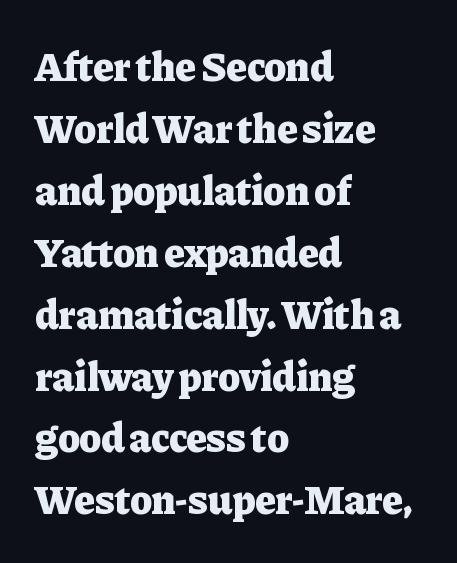
{"serif": "yes", "italic": "no", "bold": "yes", "weight": "heavy", "width": "normal", "stroke_contrast": "low", "x_height": "medium", "monospaced": "no", "underline": "no", "align": "left", "line_spacing": "normal", "line_spacing_ratio": 1.51, "letter_spacing": "normal", "letter_spacing_em": 0.0, "glyph_px": 41}
